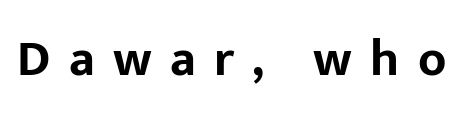
The image shows 51 px bold sans-serif type, upright; set unusually wide letter spacing (+0.36 em), not underlined; low stroke contrast and a medium x-height.
